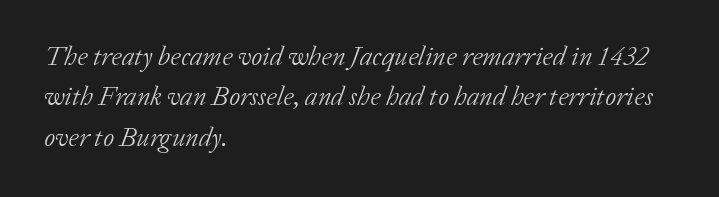
Q: Is the text bold? A: No.
Q: Is the text italic (slanted)? A: Yes, it leans right by about 20 degrees.
Q: Is the text underlined? A: No.
Q: How is the paragraph aligned? A: Left-aligned.
Q: Is the spacing between letters normal or unusually wide? A: Normal.
Q: Is the spacing between lines tight, normal or loose? A: Normal.
